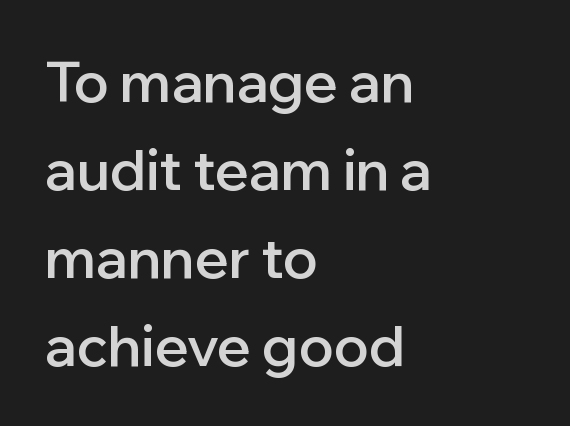
{"serif": "no", "italic": "no", "bold": "semi", "weight": "semibold", "width": "normal", "stroke_contrast": "low", "x_height": "medium", "monospaced": "no", "underline": "no", "align": "left", "line_spacing": "normal", "line_spacing_ratio": 1.57, "letter_spacing": "normal", "letter_spacing_em": 0.0, "glyph_px": 56}
